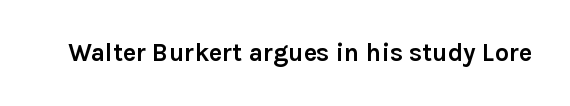
Underlining? Definitely not there. Strong, thick strokes mark this as bold type. This sample uses an upright cut, with every glyph sitting square on the baseline. A typesetter would call this zero additional tracking.
